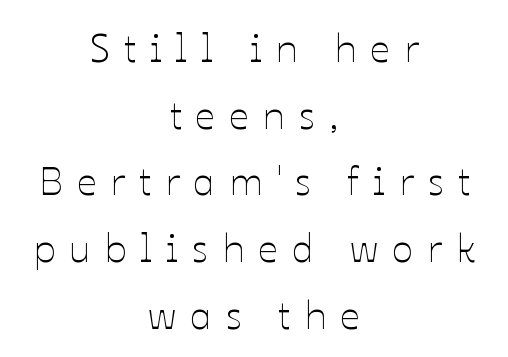
The image shows 39 px thin type, upright; set centered, line spacing 1.71x, unusually wide letter spacing (+0.36 em), not underlined; low stroke contrast and a medium x-height.
